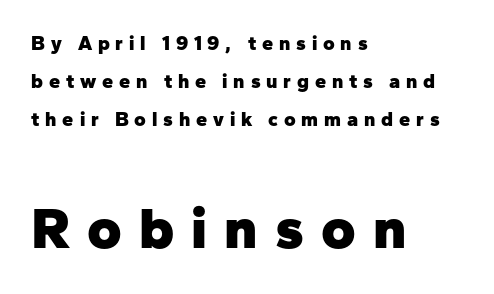
The image shows 59 px heavy sans-serif type, upright; set left-aligned, loose line spacing (1.91x), unusually wide letter spacing (+0.29 em), not underlined; the second (bottom) block is 2.95x larger; low stroke contrast and a medium x-height.
